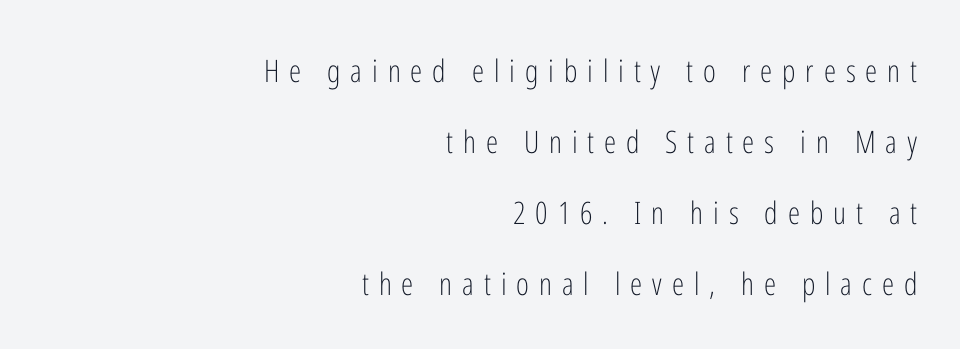
Q: Is the text bold? A: No.
Q: Is the text italic (slanted)? A: No, it is upright.
Q: Is the typeface a serif or a sans-serif typeface? A: Sans-serif.
Q: Is the text underlined? A: No.
Q: How is the paragraph aligned? A: Right-aligned.
Q: Is the spacing between letters normal or unusually wide? A: Unusually wide.
Q: Is the spacing between lines tight, normal or loose? A: Loose.
Q: Width (condensed, normal, or wide)? A: Condensed.
Q: Stroke contrast? A: Low.
Q: x-height? A: Medium.
Q: Monospaced? A: No.
